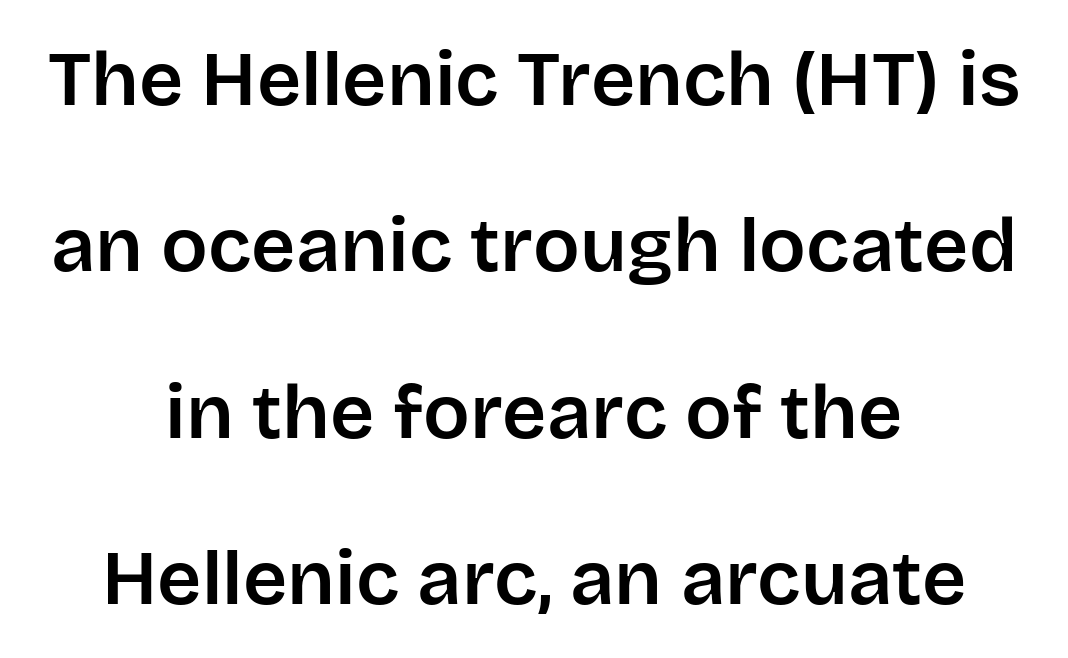
You could call the tracking neutral — neither tight nor loose. Compared with typical paragraphs, the rows here are farther apart. The glyphs in this specimen are sans serif. Typeset on center — no edge is straight.
